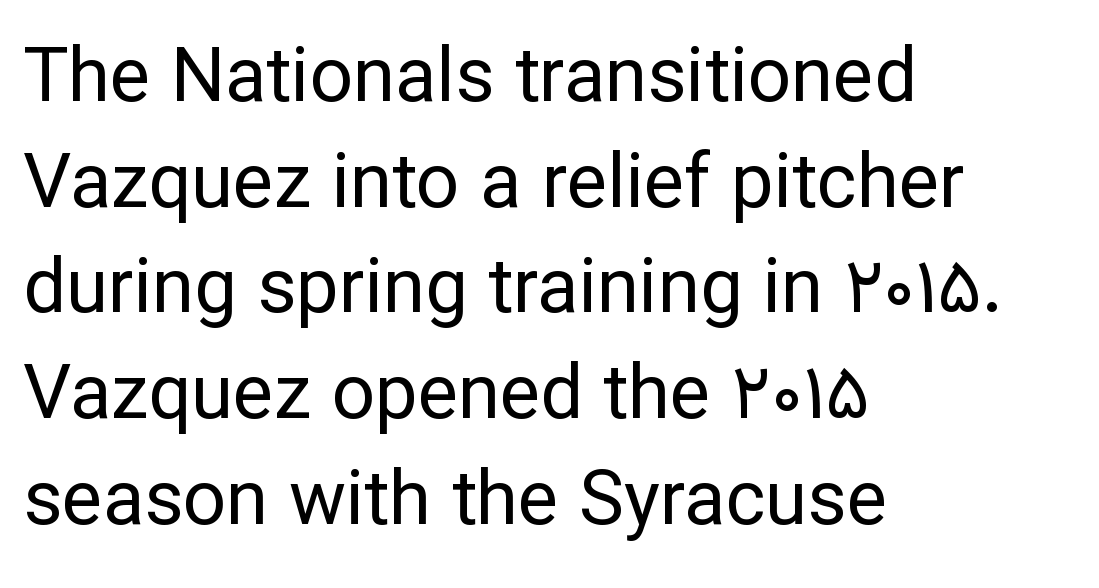
The image shows 76 px regular-weight sans-serif type, upright; set left-aligned, normal line spacing (1.39x), normal letter spacing, not underlined; low stroke contrast and a medium x-height.
